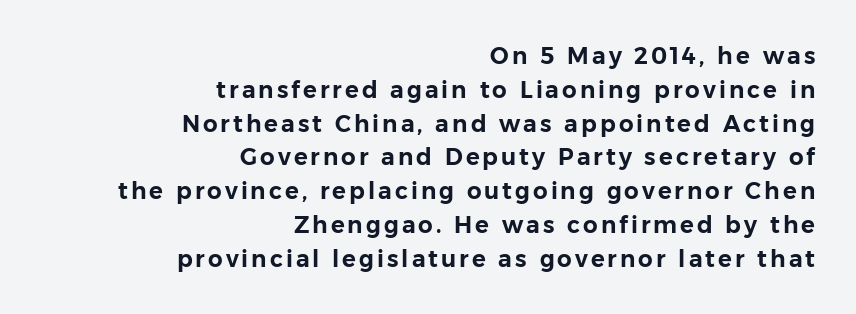
Regular leading. The baseline area is clear. Reading down the block, your eye finds every line finishing at a fixed right position. Posture: upright roman.
